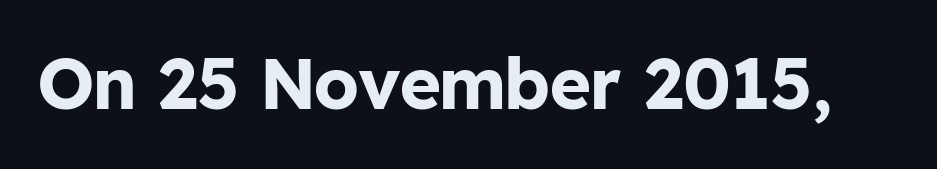
{"serif": "no", "italic": "no", "bold": "yes", "weight": "bold", "width": "normal", "stroke_contrast": "low", "x_height": "medium", "monospaced": "no", "underline": "no", "letter_spacing": "normal", "letter_spacing_em": 0.0, "glyph_px": 71}
